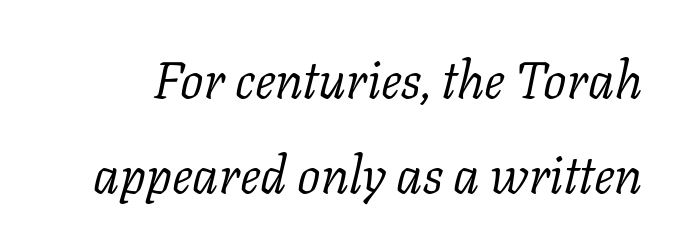
Q: Is the text bold? A: No.
Q: Is the text italic (slanted)? A: Yes, it leans right by about 11 degrees.
Q: Is the typeface a serif or a sans-serif typeface? A: Serif.
Q: Is the text underlined? A: No.
Q: Is the spacing between letters normal or unusually wide? A: Normal.
Q: Width (condensed, normal, or wide)? A: Normal.
Q: Stroke contrast? A: Low.
Q: x-height? A: Medium.
Q: Monospaced? A: No.
